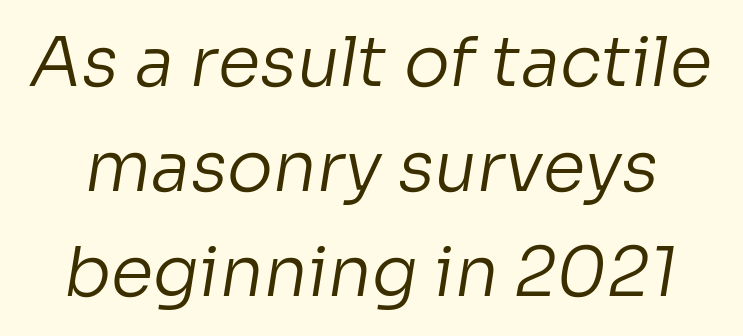
The image shows 69 px regular-weight sans-serif type; set normal line spacing (1.52x), normal letter spacing, not underlined; low stroke contrast and a medium x-height.
